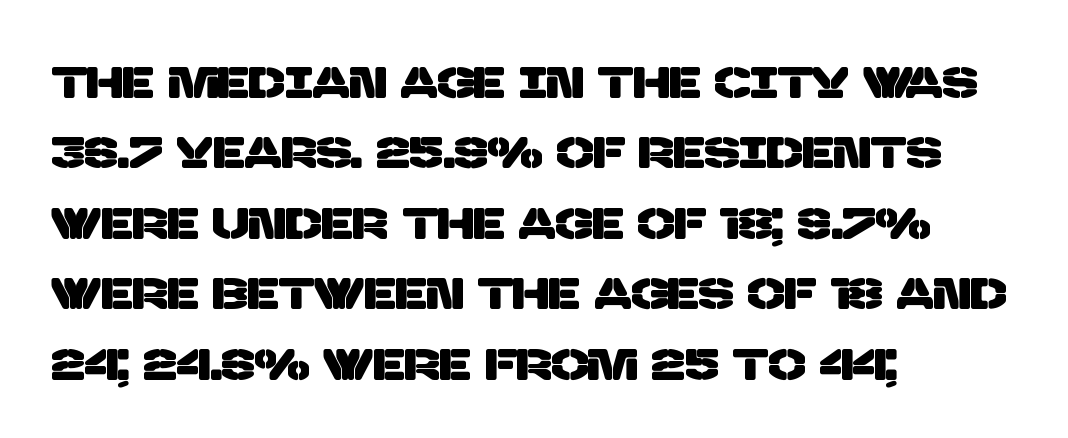
Think of a printed novel: that variable character pitch is what you see here. Is the letter spacing exaggerated? No — it looks like the ordinary default. The text block is weighted toward the left margin, trailing off unevenly rightward. Type without underlining.
